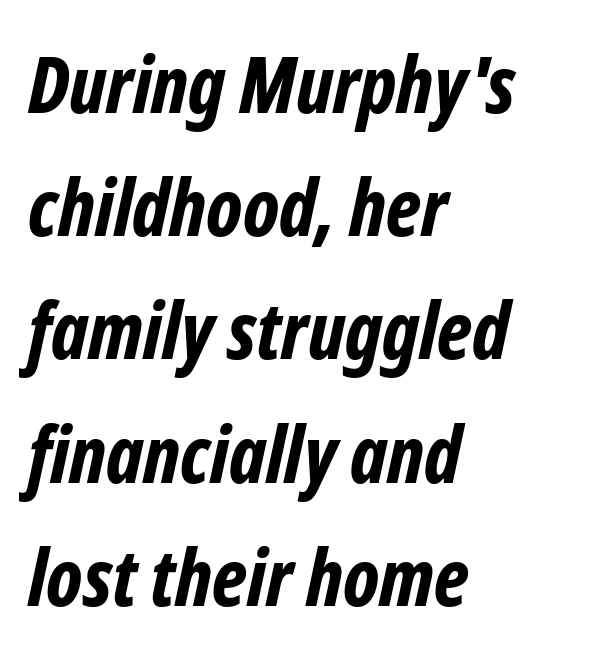
{"italic": "yes", "lean": "right", "slant_degrees": 12, "bold": "yes", "weight": "bold", "width": "condensed", "stroke_contrast": "low", "x_height": "medium", "monospaced": "no", "underline": "no", "align": "left", "line_spacing": "normal", "line_spacing_ratio": 1.56, "letter_spacing": "normal", "letter_spacing_em": 0.0, "glyph_px": 79}
